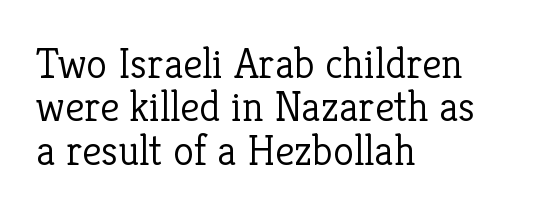
The image shows 43 px light serif type, upright; set left-aligned, tight line spacing (1.01x), normal letter spacing, not underlined; low stroke contrast and a medium x-height.
